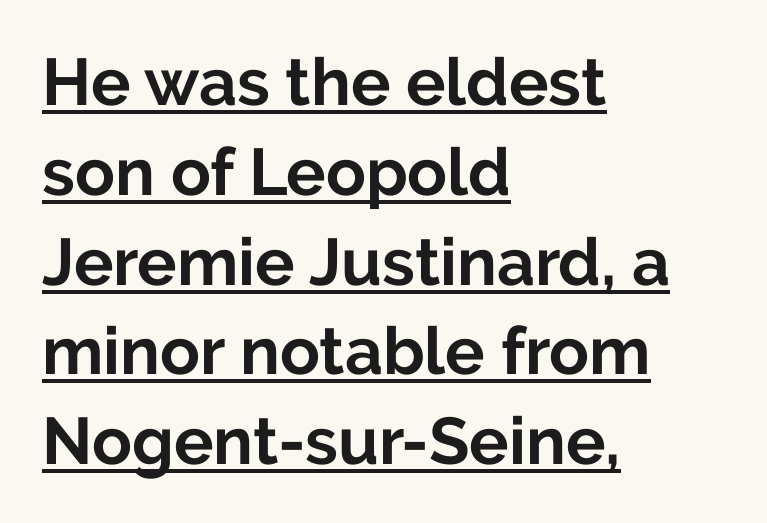
The passage shown stacks its lines at a standard gap. These lines are composed in type without serifs. Descenders here cross a horizontal rule under the line. Looks like regular typesetting: each glyph gets only the width it needs. No extra tracking has been applied to these lines.
